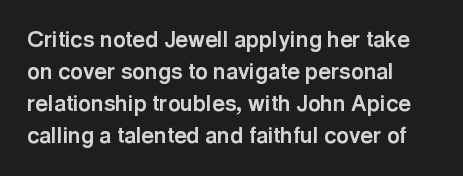
The image shows 22 px bold type, upright; set left-aligned, normal line spacing (1.46x), normal letter spacing, not underlined.
